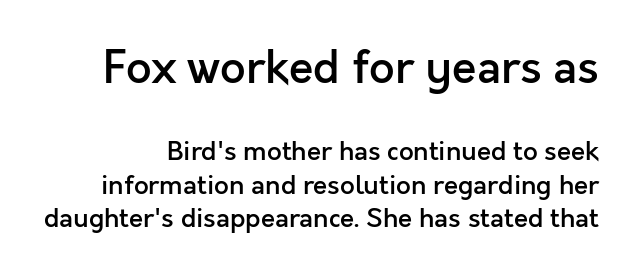
Q: Is the text bold? A: Semi-bold.
Q: Is the text italic (slanted)? A: No, it is upright.
Q: Is the typeface a serif or a sans-serif typeface? A: Sans-serif.
Q: Is the text underlined? A: No.
Q: Is the spacing between letters normal or unusually wide? A: Normal.
Q: Is the spacing between lines tight, normal or loose? A: Normal.
Q: Which block of text is set in a larger size, the first (top) or the second (bottom)? A: The first (top) one.
Q: Width (condensed, normal, or wide)? A: Normal.
Q: x-height? A: Medium.
Q: Monospaced? A: No.
